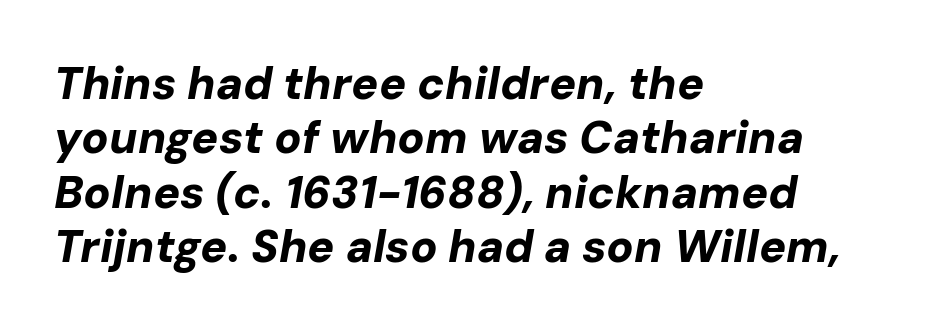
Q: Is the text bold? A: Yes.
Q: Is the text italic (slanted)? A: Yes, it leans right by about 10 degrees.
Q: Is the text underlined? A: No.
Q: How is the paragraph aligned? A: Left-aligned.
Q: Is the spacing between letters normal or unusually wide? A: Normal.
Q: Width (condensed, normal, or wide)? A: Normal.
Q: Stroke contrast? A: Low.
Q: x-height? A: Medium.
Q: Monospaced? A: No.
